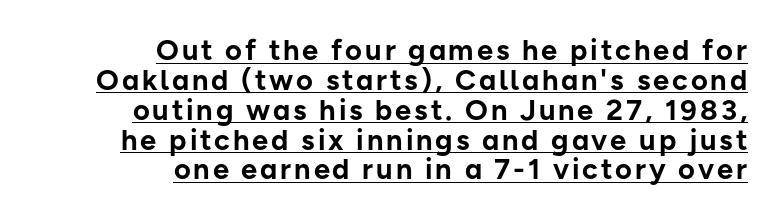
The image shows 29 px bold sans-serif type, upright; set right-aligned, tight line spacing (1.03x), underlined; low stroke contrast and a medium x-height.
